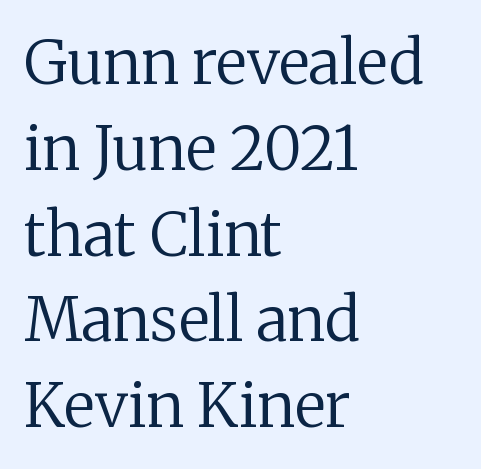
The image shows 60 px regular-weight serif type, upright; set left-aligned, normal line spacing (1.43x), normal letter spacing, not underlined; low stroke contrast and a medium x-height.
